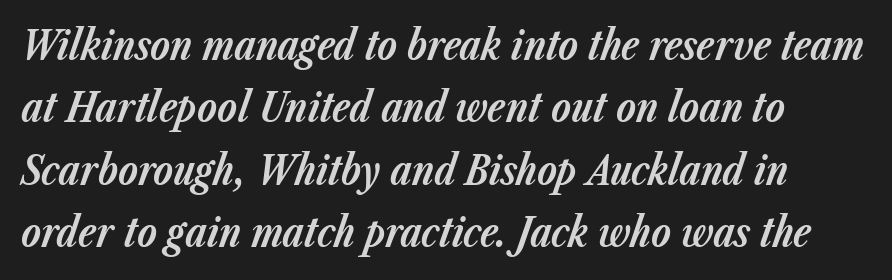
{"italic": "yes", "lean": "right", "slant_degrees": 23, "bold": "yes", "weight": "bold", "width": "normal", "stroke_contrast": "low", "x_height": "medium", "monospaced": "no", "underline": "no", "align": "left", "line_spacing": "normal", "line_spacing_ratio": 1.56, "letter_spacing": "normal", "letter_spacing_em": 0.0, "glyph_px": 40}
